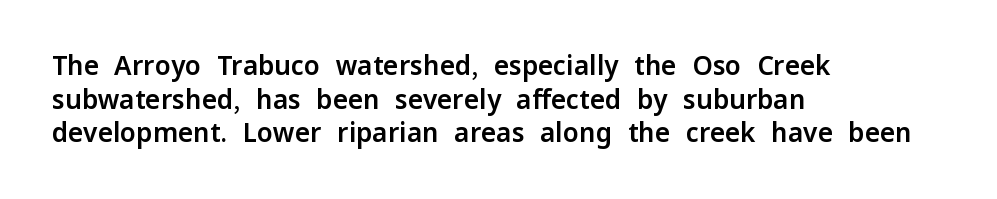
Q: Is the text italic (slanted)? A: No, it is upright.
Q: Is the text underlined? A: No.
Q: How is the paragraph aligned? A: Left-aligned.
Q: Is the spacing between letters normal or unusually wide? A: Normal.
Q: Is the spacing between lines tight, normal or loose? A: Normal.
